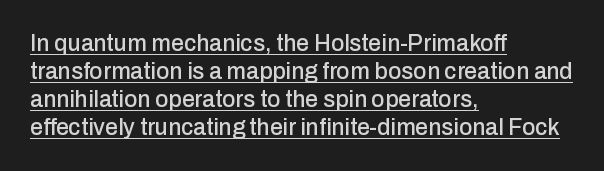
Looks like someone drew a line under every word here. The horizontal fit of the characters is conventional and even. Quick note: not italic, upright. Casual observation: everything's shoved over to the left.
